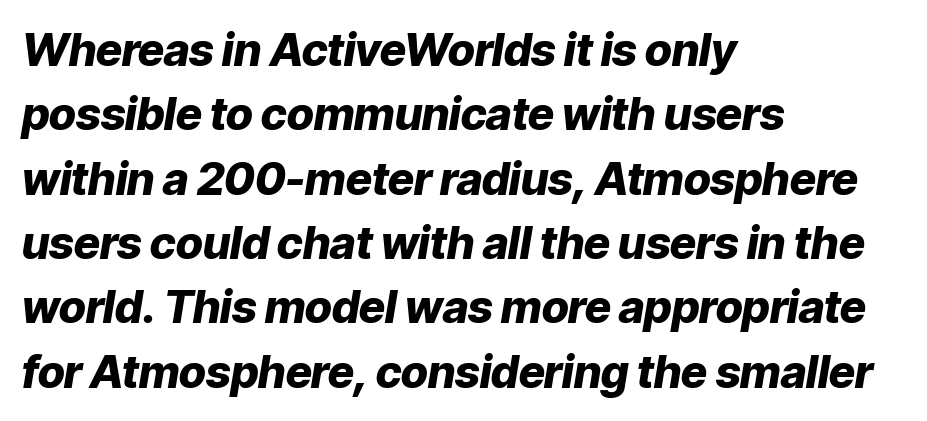
Where is the straight margin? On the left. Style check: oblique. Each row of text sits above clean, open space. The passage shown has conventional tracking throughout. Do the characters align in a grid? No, the font is proportional. The glyphs have the mass of a bold cut.
